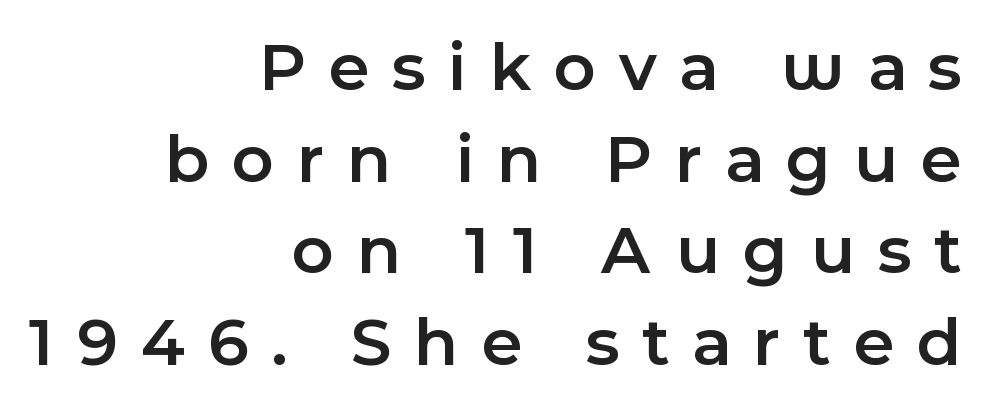
{"serif": "no", "italic": "no", "bold": "semi", "weight": "semibold", "width": "normal", "x_height": "medium", "monospaced": "no", "underline": "no", "align": "right", "line_spacing": "normal", "line_spacing_ratio": 1.29, "letter_spacing": "wide", "letter_spacing_em": 0.32, "glyph_px": 71}
